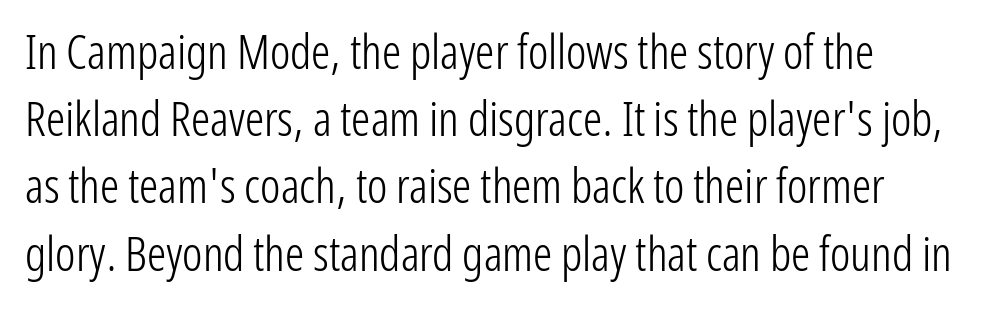
The image shows 48 px light, condensed sans-serif type, upright; set normal line spacing (1.4x), normal letter spacing, not underlined; low stroke contrast and a medium x-height.
